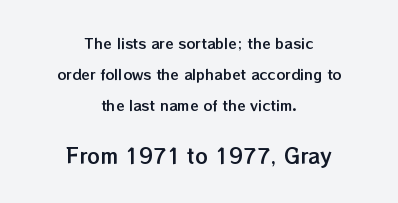
The image shows 20 px text type, upright; set centered, loose line spacing (2.2x), normal letter spacing, not underlined; the second (bottom) block is 1.43x larger.
